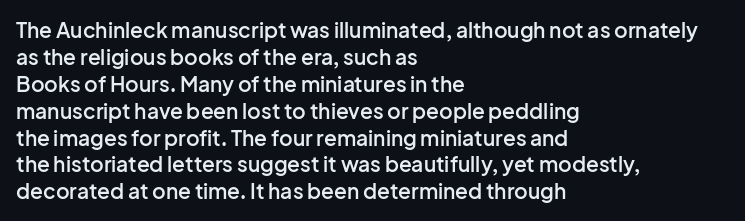
Posture: upright roman. Glance below the letters and you will spot only blank space. Its strokes are somewhat broadened, the hallmark of semibold type. Typeset ragged right — the left edge is the straight one.
